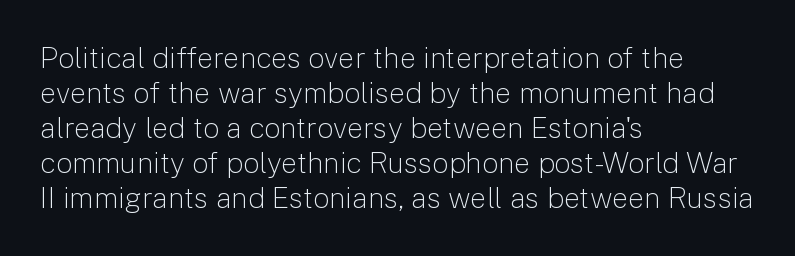
The image shows 29 px light sans-serif type, upright; set left-aligned, line spacing 1.21x, normal letter spacing, not underlined; low stroke contrast and a medium x-height.
